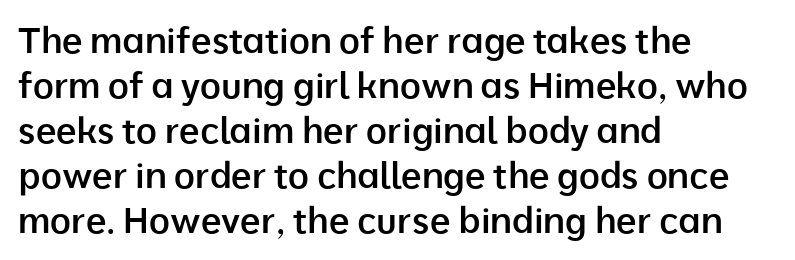
The image shows 36 px semibold sans-serif type, upright; set left-aligned, normal line spacing (1.25x), normal letter spacing, not underlined; low stroke contrast and a medium x-height.
